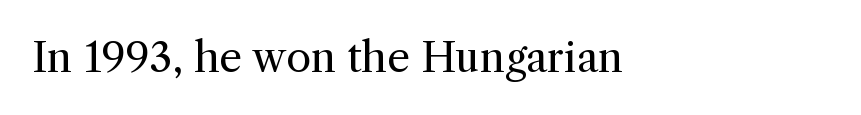
{"serif": "yes", "italic": "no", "bold": "no", "weight": "regular", "width": "normal", "x_height": "medium", "monospaced": "no", "underline": "no", "align": "left", "letter_spacing": "normal", "letter_spacing_em": 0.0, "glyph_px": 41}
